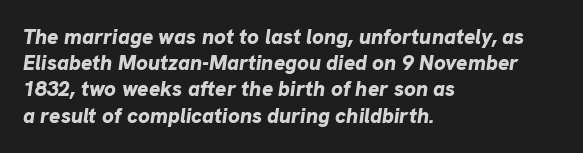
{"italic": "yes", "lean": "right", "slant_degrees": 8, "bold": "yes", "underline": "no", "align": "left", "line_spacing": "normal", "line_spacing_ratio": 1.25, "letter_spacing": "normal", "letter_spacing_em": 0.0, "glyph_px": 21}
